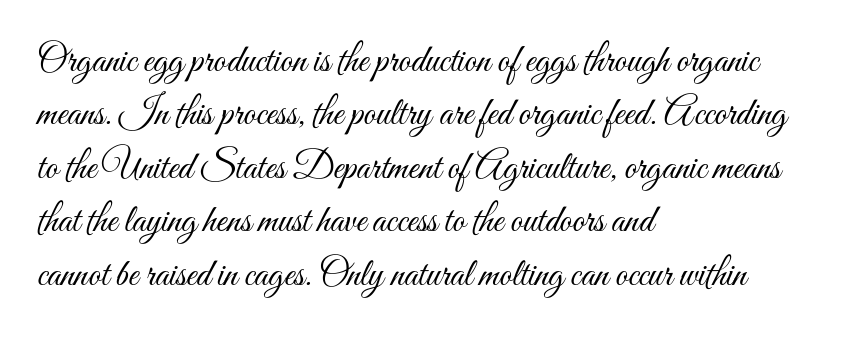
A typesetter would call this proportional, since set widths differ per character. Stems here are at most as thick as an everyday book face. Regular leading. These lines keep a tight, regular rhythm from letter to letter.
